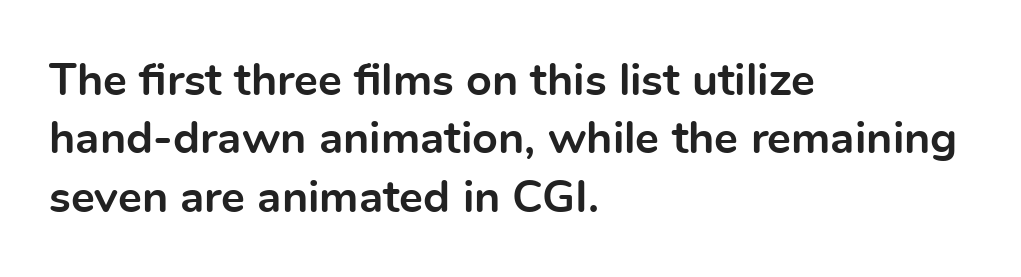
The image shows 45 px bold sans-serif type, upright; set left-aligned, normal line spacing (1.3x), normal letter spacing, not underlined; a medium x-height.
